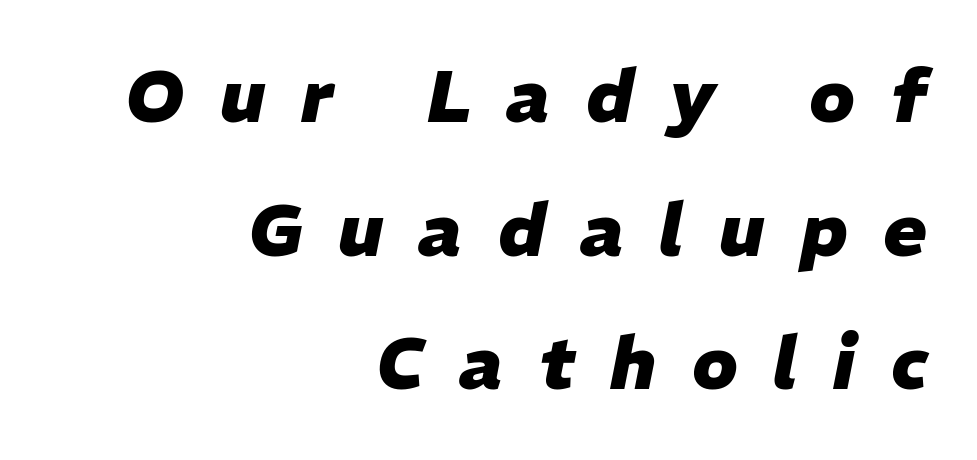
Q: Is the text bold? A: Yes.
Q: Is the text italic (slanted)? A: Yes, it leans right by about 11 degrees.
Q: Is the text underlined? A: No.
Q: How is the paragraph aligned? A: Right-aligned.
Q: Is the spacing between letters normal or unusually wide? A: Unusually wide.
Q: Width (condensed, normal, or wide)? A: Normal.
Q: Stroke contrast? A: Low.
Q: x-height? A: Medium.
Q: Monospaced? A: No.
